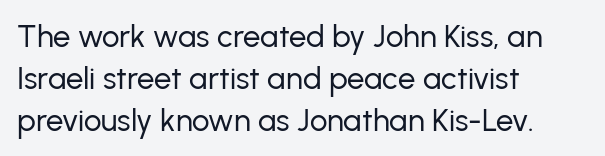
{"serif": "no", "italic": "no", "bold": "no", "weight": "regular", "width": "normal", "stroke_contrast": "low", "x_height": "medium", "monospaced": "no", "underline": "no", "align": "left", "line_spacing": "normal", "line_spacing_ratio": 1.35, "letter_spacing": "normal", "letter_spacing_em": 0.0, "glyph_px": 31}
